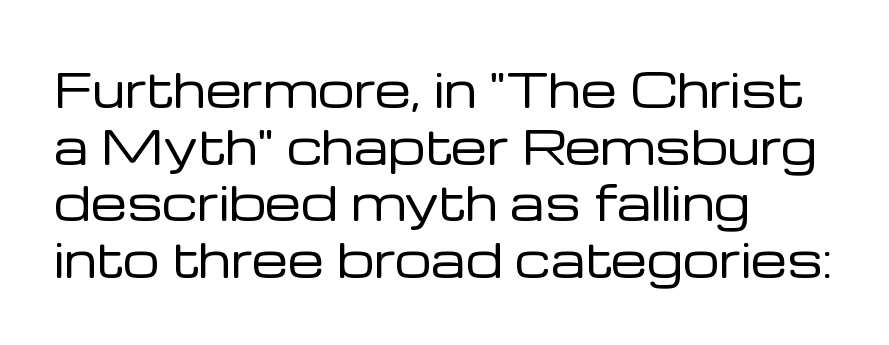
Q: Is the text bold? A: No.
Q: Is the text italic (slanted)? A: No, it is upright.
Q: Is the typeface a serif or a sans-serif typeface? A: Sans-serif.
Q: Is the text underlined? A: No.
Q: How is the paragraph aligned? A: Left-aligned.
Q: Is the spacing between letters normal or unusually wide? A: Normal.
Q: Width (condensed, normal, or wide)? A: Normal.
Q: Stroke contrast? A: Low.
Q: x-height? A: Medium.
Q: Monospaced? A: No.
